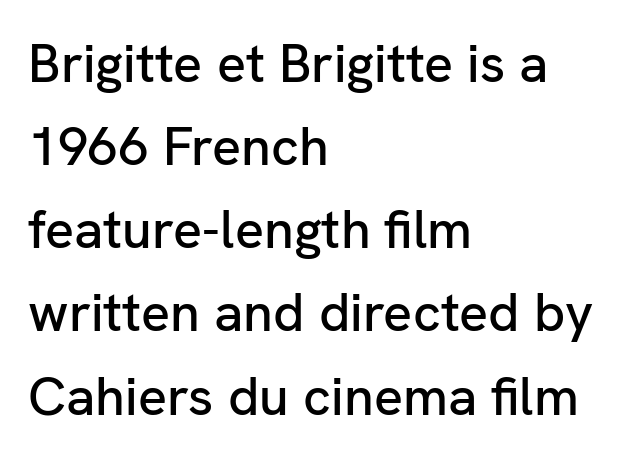
The image shows 54 px sans-serif type, upright; set left-aligned, normal line spacing (1.54x), normal letter spacing, not underlined; low stroke contrast and a medium x-height.
